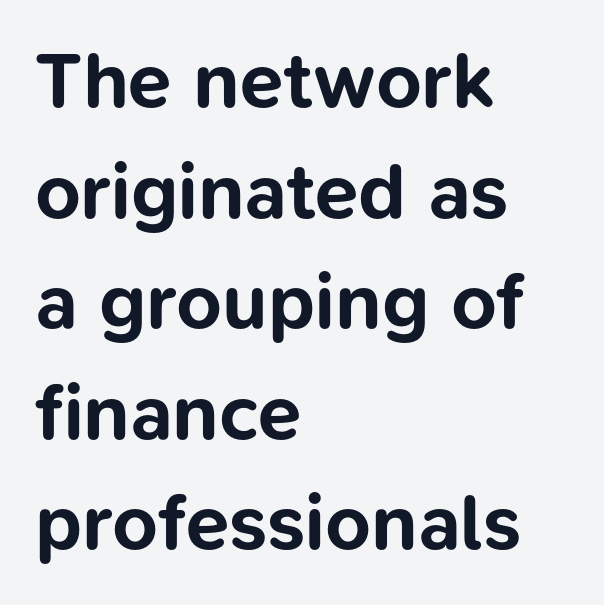
Q: Is the text bold? A: Yes.
Q: Is the text italic (slanted)? A: No, it is upright.
Q: Is the typeface a serif or a sans-serif typeface? A: Sans-serif.
Q: Is the text underlined? A: No.
Q: How is the paragraph aligned? A: Left-aligned.
Q: Is the spacing between letters normal or unusually wide? A: Normal.
Q: Is the spacing between lines tight, normal or loose? A: Normal.
Q: Width (condensed, normal, or wide)? A: Normal.
Q: Stroke contrast? A: Low.
Q: x-height? A: Medium.
Q: Monospaced? A: No.
